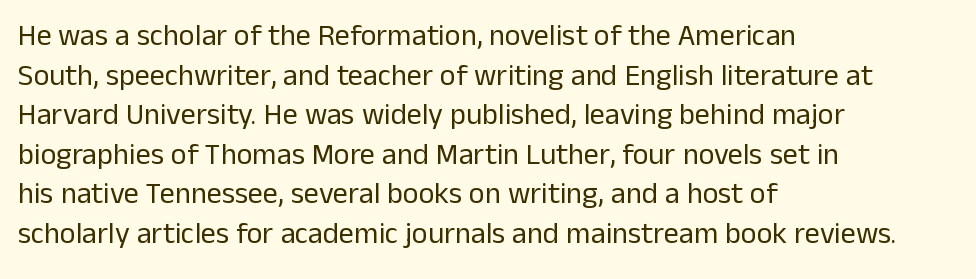
Q: Is the text bold? A: No.
Q: Is the text italic (slanted)? A: No, it is upright.
Q: Is the typeface a serif or a sans-serif typeface? A: Sans-serif.
Q: Is the text underlined? A: No.
Q: How is the paragraph aligned? A: Left-aligned.
Q: Is the spacing between letters normal or unusually wide? A: Normal.
Q: Is the spacing between lines tight, normal or loose? A: Normal.
Q: Width (condensed, normal, or wide)? A: Normal.
Q: Stroke contrast? A: Low.
Q: x-height? A: Medium.
Q: Monospaced? A: No.
